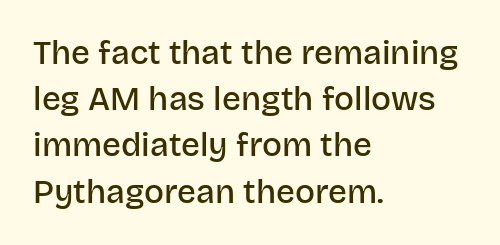
{"serif": "no", "italic": "no", "bold": "semi", "weight": "semibold", "width": "normal", "stroke_contrast": "low", "x_height": "large", "monospaced": "no", "underline": "no", "align": "left", "line_spacing": "normal", "line_spacing_ratio": 1.4, "letter_spacing": "normal", "letter_spacing_em": 0.0, "glyph_px": 33}
